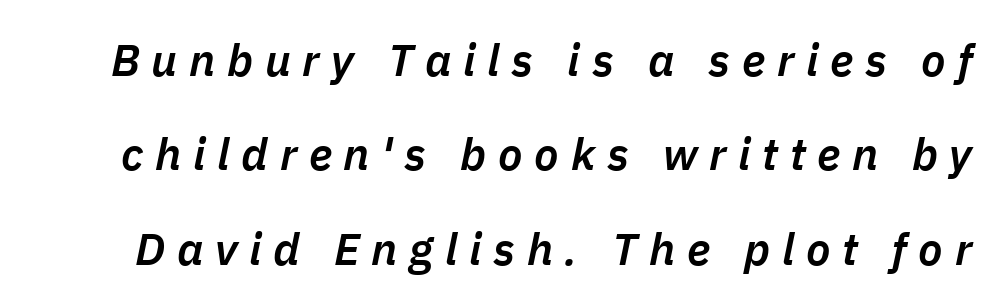
{"italic": "yes", "lean": "right", "slant_degrees": 11, "bold": "semi", "weight": "semibold", "width": "normal", "stroke_contrast": "low", "x_height": "medium", "monospaced": "no", "underline": "no", "line_spacing": "loose", "line_spacing_ratio": 2.1, "letter_spacing": "wide", "letter_spacing_em": 0.26, "glyph_px": 45}
